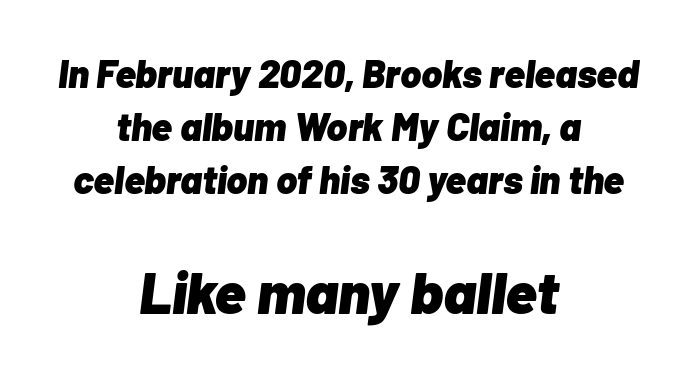
{"italic": "yes", "lean": "right", "slant_degrees": 7, "bold": "yes", "weight": "heavy", "width": "normal", "stroke_contrast": "low", "x_height": "medium", "monospaced": "no", "underline": "no", "align": "center", "line_spacing": "normal", "line_spacing_ratio": 1.36, "letter_spacing": "normal", "letter_spacing_em": 0.0, "larger_block": "second", "size_ratio": 1.51, "glyph_px": 59}
